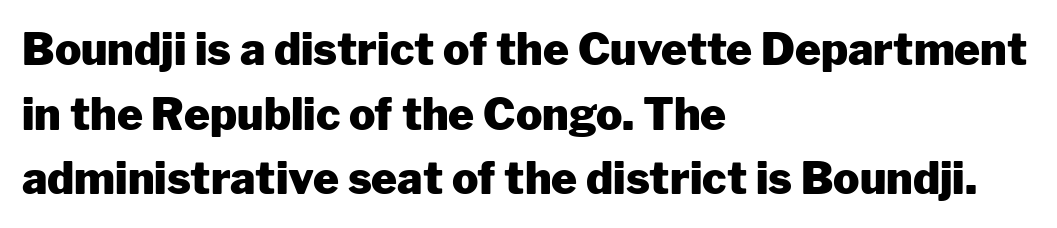
The image shows 44 px heavy sans-serif type, upright; set left-aligned, normal line spacing (1.47x), normal letter spacing, not underlined; low stroke contrast and a medium x-height.
